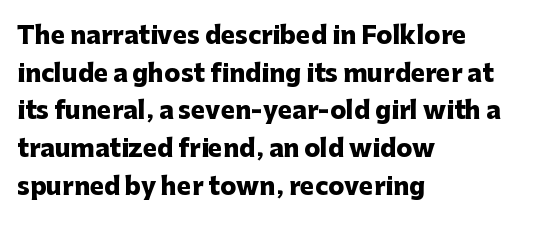
Heavy, bold letterforms. Quick note: underline off. The space between consecutive lines is moderate. This is roman type, the default non-slanted kind. The compositor pushed each line to the left boundary.
